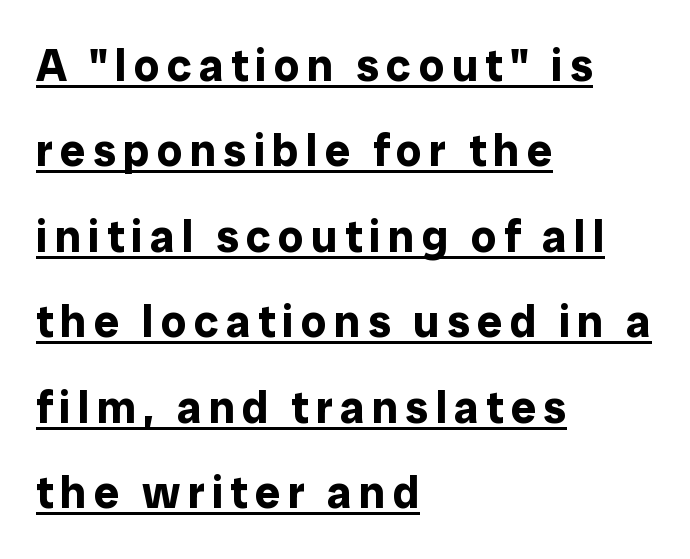
Q: Is the text bold? A: Yes.
Q: Is the text italic (slanted)? A: No, it is upright.
Q: Is the typeface a serif or a sans-serif typeface? A: Sans-serif.
Q: Is the text underlined? A: Yes.
Q: How is the paragraph aligned? A: Left-aligned.
Q: Is the spacing between lines tight, normal or loose? A: Loose.
Q: Width (condensed, normal, or wide)? A: Normal.
Q: Stroke contrast? A: Low.
Q: x-height? A: Medium.
Q: Monospaced? A: No.
